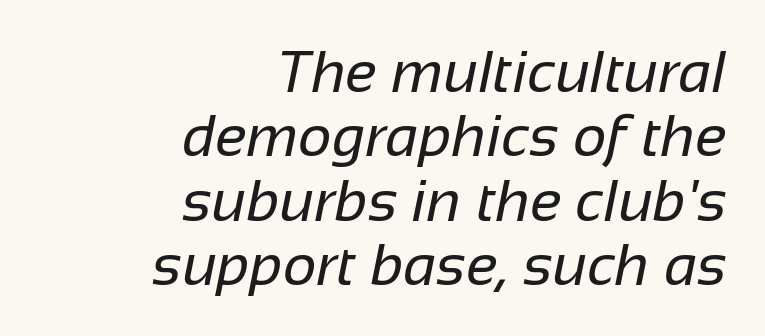
Q: Is the text bold? A: No.
Q: Is the typeface a serif or a sans-serif typeface? A: Sans-serif.
Q: Is the text underlined? A: No.
Q: How is the paragraph aligned? A: Right-aligned.
Q: Is the spacing between letters normal or unusually wide? A: Normal.
Q: Is the spacing between lines tight, normal or loose? A: Tight.
Q: Width (condensed, normal, or wide)? A: Normal.
Q: Stroke contrast? A: Low.
Q: x-height? A: Medium.
Q: Monospaced? A: No.
